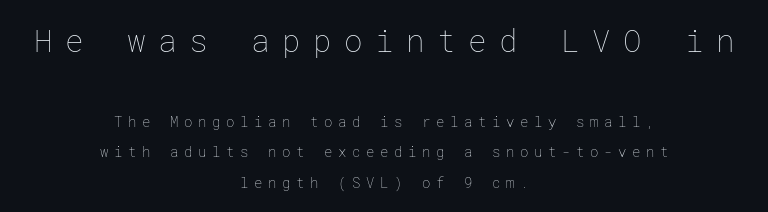
Q: Is the text bold? A: No.
Q: Is the text italic (slanted)? A: No, it is upright.
Q: Is the text underlined? A: No.
Q: How is the paragraph aligned? A: Centered.
Q: Is the spacing between letters normal or unusually wide? A: Unusually wide.
Q: Is the spacing between lines tight, normal or loose? A: Loose.
Q: Which block of text is set in a larger size, the first (top) or the second (bottom)? A: The first (top) one.
Q: Width (condensed, normal, or wide)? A: Normal.
Q: Stroke contrast? A: Low.
Q: x-height? A: Medium.
